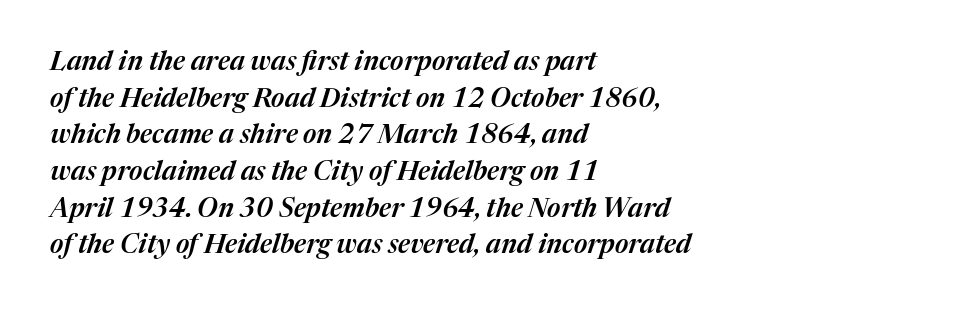
Horizontal bands of white between lines are of average thickness. Observe the lean: these are italic letterforms. Bare-footed words on every line. Tracking value appears to be zero — textbook default spacing. The lines are quadded left.
